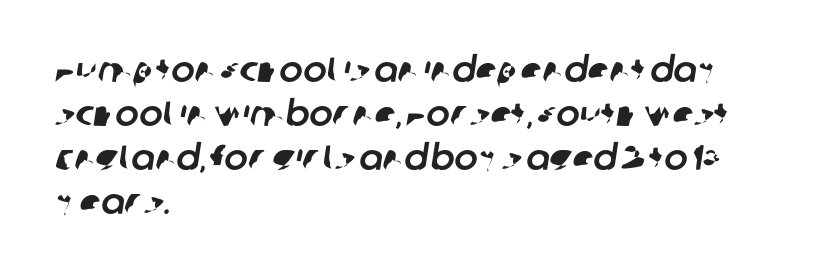
Q: Is the typeface a serif or a sans-serif typeface? A: Sans-serif.
Q: Is the text underlined? A: No.
Q: How is the paragraph aligned? A: Left-aligned.
Q: Is the spacing between letters normal or unusually wide? A: Normal.
Q: Is the spacing between lines tight, normal or loose? A: Normal.
Q: Width (condensed, normal, or wide)? A: Normal.
Q: Stroke contrast? A: Low.
Q: x-height? A: Large.
Q: Monospaced? A: No.
